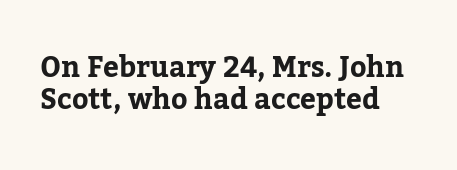
The image shows 28 px bold serif type, upright; set tight line spacing (1.15x), normal letter spacing, not underlined; low stroke contrast and a medium x-height.
